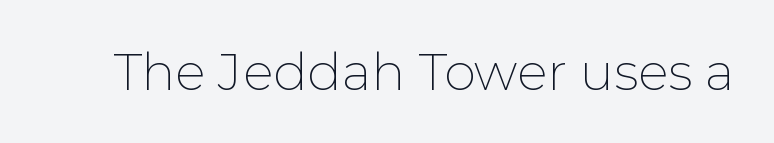
{"serif": "no", "italic": "no", "bold": "no", "weight": "thin", "width": "normal", "stroke_contrast": "low", "x_height": "medium", "monospaced": "no", "underline": "no", "letter_spacing": "normal", "letter_spacing_em": 0.0, "glyph_px": 51}
